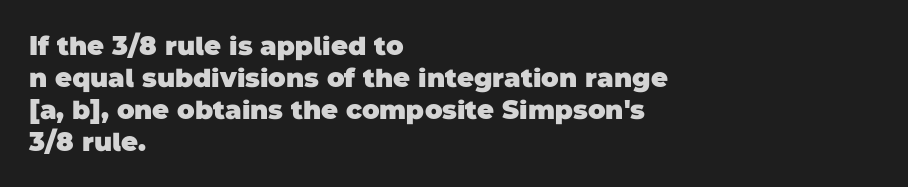
{"bold": "yes", "underline": "no", "align": "left", "line_spacing_ratio": 1.23, "letter_spacing": "normal", "letter_spacing_em": 0.0, "glyph_px": 26}
